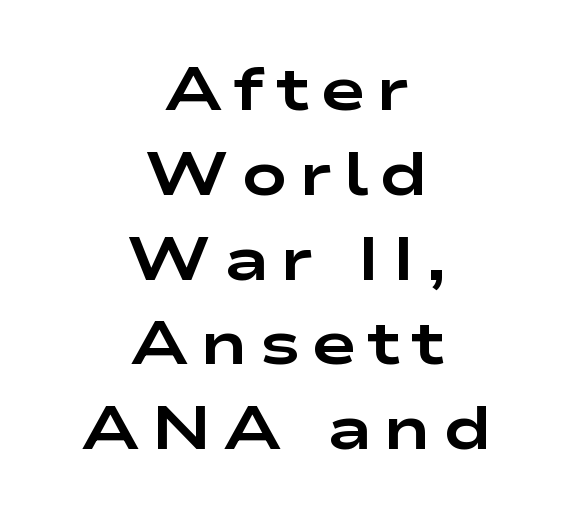
{"serif": "no", "italic": "no", "bold": "yes", "weight": "bold", "width": "wide", "stroke_contrast": "low", "x_height": "medium", "monospaced": "no", "underline": "no", "align": "center", "line_spacing": "normal", "line_spacing_ratio": 1.39, "glyph_px": 61}
